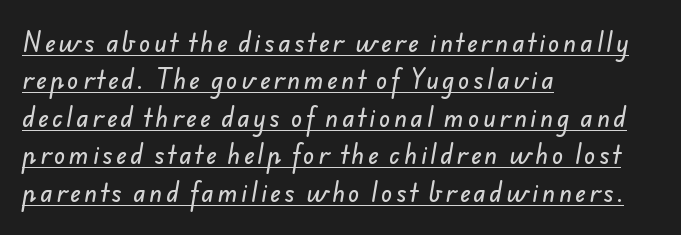
Check the space under the baseline: a stroke is drawn there. Horizontally, the lines are justified to the leading edge only. This sample keeps an unexceptional amount of space between lines.
